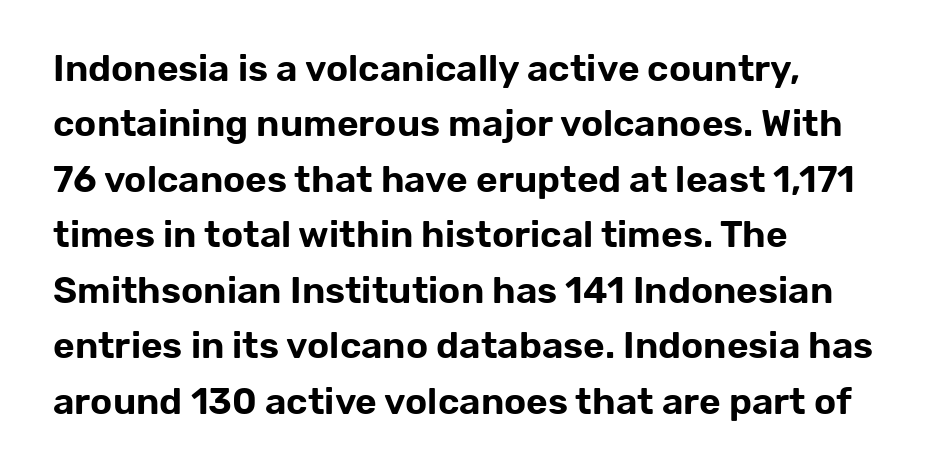
{"serif": "no", "italic": "no", "width": "normal", "stroke_contrast": "low", "x_height": "medium", "monospaced": "no", "underline": "no", "align": "left", "line_spacing": "normal", "line_spacing_ratio": 1.5, "letter_spacing": "normal", "letter_spacing_em": 0.0, "glyph_px": 37}
